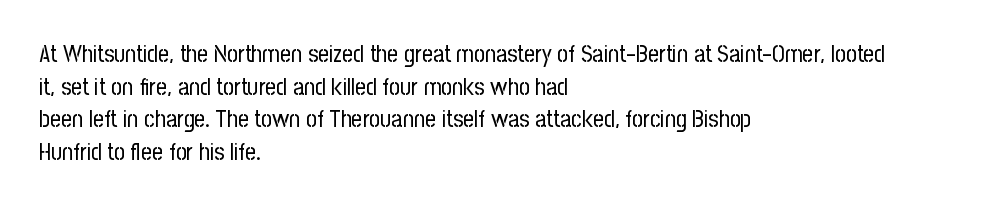
Q: Is the text bold? A: No.
Q: Is the text italic (slanted)? A: No, it is upright.
Q: Is the text underlined? A: No.
Q: How is the paragraph aligned? A: Left-aligned.
Q: Is the spacing between letters normal or unusually wide? A: Normal.
Q: Is the spacing between lines tight, normal or loose? A: Normal.
